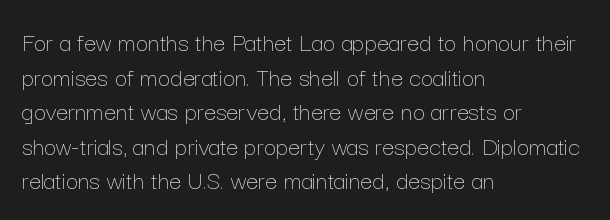
The block of text has a typical density, with ordinary space between rows. Which margin do the lines hug? The left one — the right edge is uneven. The space directly below the letters is spotless. This is the regular roman posture of the typeface. Does extra space separate the letters? No, they use regular spacing.
